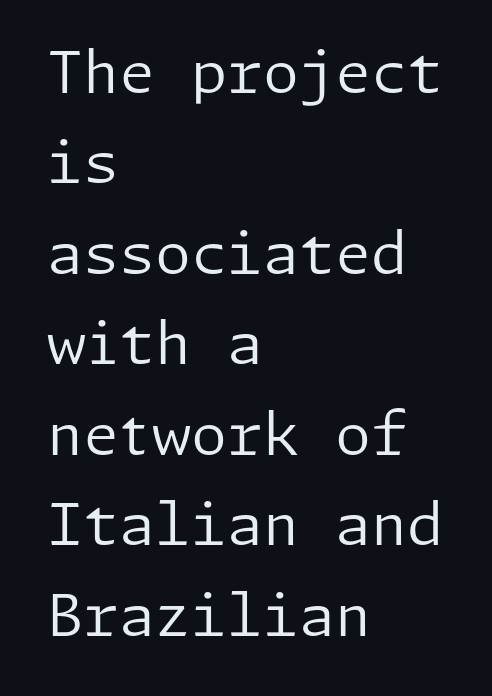
Q: Is the text bold? A: No.
Q: Is the text italic (slanted)? A: No, it is upright.
Q: Is the typeface a serif or a sans-serif typeface? A: Sans-serif.
Q: Is the text underlined? A: No.
Q: How is the paragraph aligned? A: Left-aligned.
Q: Is the spacing between letters normal or unusually wide? A: Normal.
Q: Is the spacing between lines tight, normal or loose? A: Normal.
Q: Width (condensed, normal, or wide)? A: Normal.
Q: Stroke contrast? A: Low.
Q: x-height? A: Medium.
